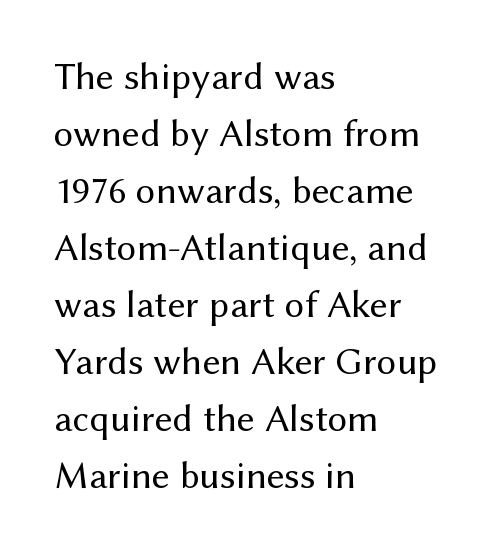
{"serif": "no", "italic": "no", "bold": "no", "weight": "regular", "width": "normal", "stroke_contrast": "medium", "x_height": "medium", "monospaced": "no", "underline": "no", "align": "left", "line_spacing": "normal", "line_spacing_ratio": 1.46, "letter_spacing": "normal", "letter_spacing_em": 0.0, "glyph_px": 39}
